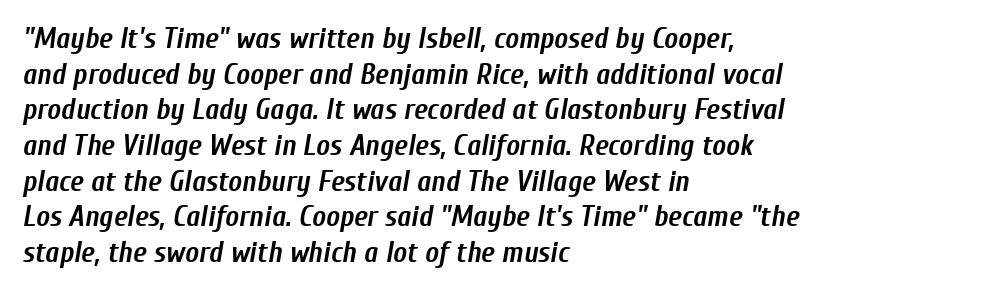
Q: Is the text bold? A: Yes.
Q: Is the text italic (slanted)? A: Yes, it leans right by about 10 degrees.
Q: Is the text underlined? A: No.
Q: How is the paragraph aligned? A: Left-aligned.
Q: Is the spacing between letters normal or unusually wide? A: Normal.
Q: Width (condensed, normal, or wide)? A: Condensed.
Q: Stroke contrast? A: Low.
Q: x-height? A: Medium.
Q: Monospaced? A: No.
